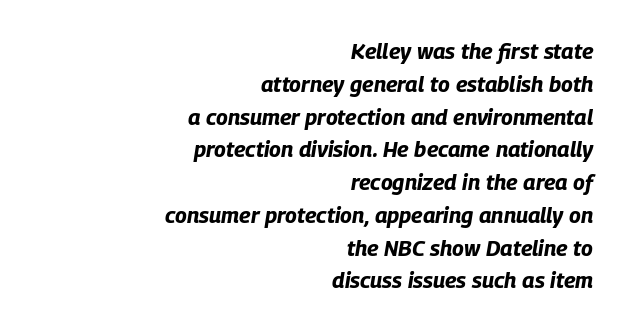
{"italic": "yes", "lean": "right", "slant_degrees": 9, "bold": "yes", "underline": "no", "align": "right", "line_spacing": "normal", "line_spacing_ratio": 1.49, "letter_spacing": "normal", "letter_spacing_em": 0.0, "glyph_px": 22}
